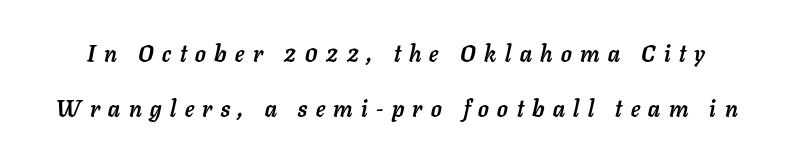
The image shows 23 px bold type, italic (leaning right); set loose line spacing (2.38x), unusually wide letter spacing (+0.37 em), not underlined.
